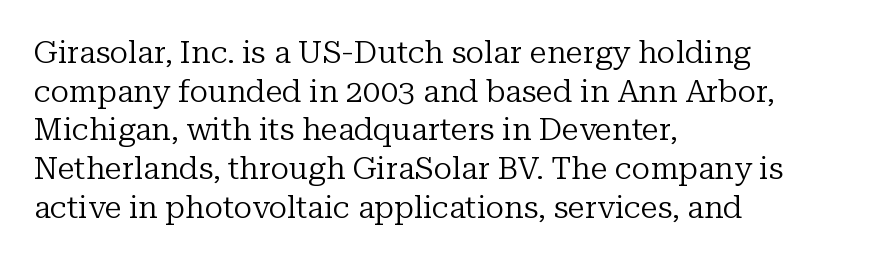
The image shows 31 px regular-weight serif type, upright; set left-aligned, normal line spacing (1.25x), normal letter spacing, not underlined; low stroke contrast and a medium x-height.
